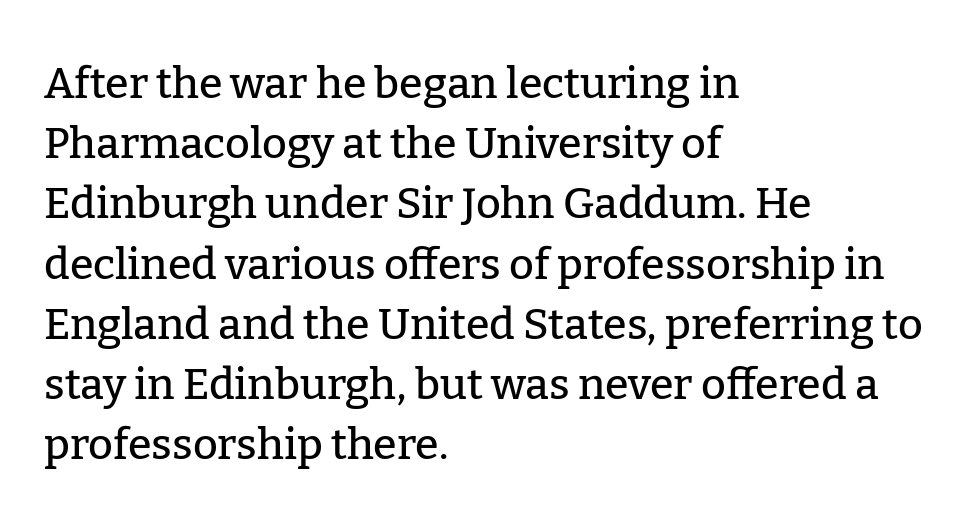
Q: Is the text italic (slanted)? A: No, it is upright.
Q: Is the typeface a serif or a sans-serif typeface? A: Serif.
Q: Is the text underlined? A: No.
Q: How is the paragraph aligned? A: Left-aligned.
Q: Is the spacing between letters normal or unusually wide? A: Normal.
Q: Is the spacing between lines tight, normal or loose? A: Normal.
Q: Width (condensed, normal, or wide)? A: Normal.
Q: Stroke contrast? A: Low.
Q: x-height? A: Medium.
Q: Monospaced? A: No.
